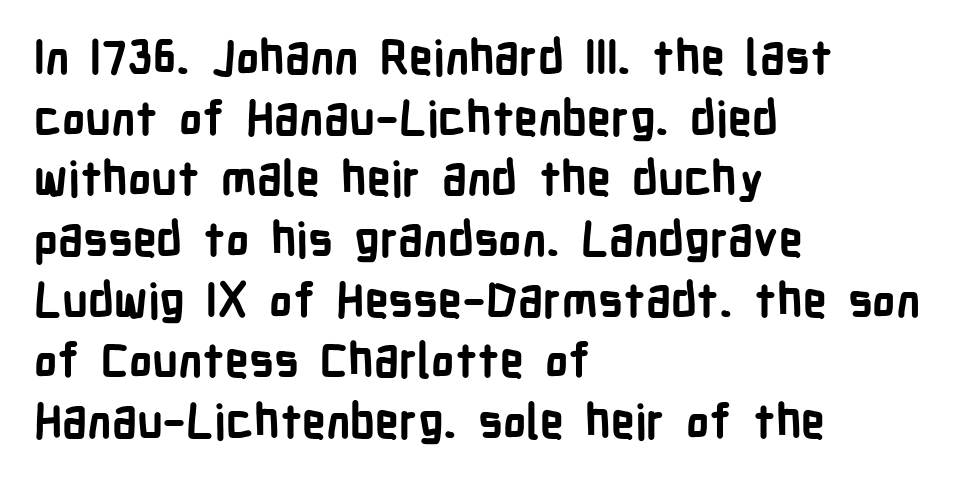
{"serif": "no", "italic": "no", "bold": "yes", "weight": "bold", "width": "condensed", "stroke_contrast": "low", "x_height": "medium", "monospaced": "no", "underline": "no", "align": "left", "line_spacing": "normal", "line_spacing_ratio": 1.29, "letter_spacing": "normal", "letter_spacing_em": 0.0, "glyph_px": 47}
